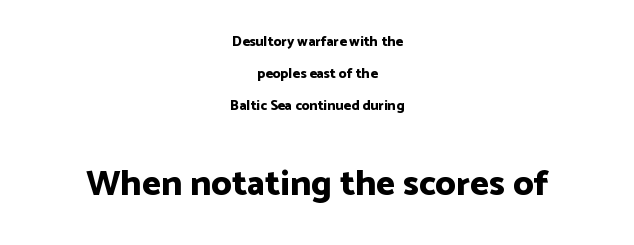
You get the small type first, then a jump to larger type. This is the regular roman posture of the typeface. What stands out about the letter spacing? Nothing — it is the standard amount. Is the type bold? Yes — the strokes are clearly thick and heavy. The rendering uses natural spacing where letterforms have individual widths.
